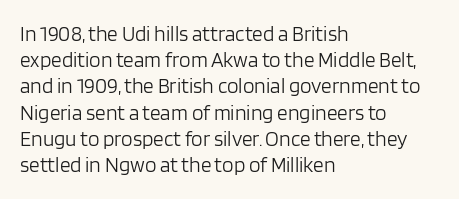
{"italic": "no", "bold": "no", "underline": "no", "align": "left", "line_spacing": "normal", "line_spacing_ratio": 1.25, "letter_spacing": "normal", "letter_spacing_em": 0.0, "glyph_px": 21}
